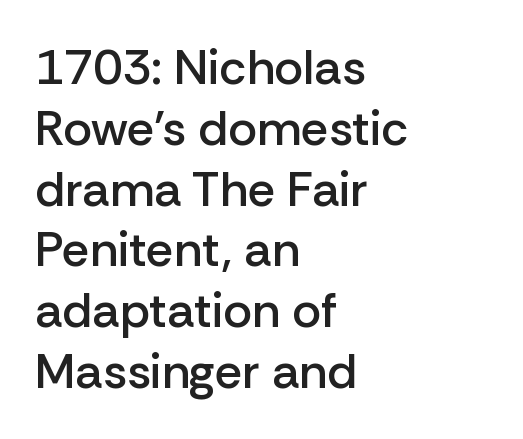
Each glyph is drawn with semibold strokes, heavier than normal yet not fully bold. Left-aligned paragraph, ragged on the right. Looks like regular typesetting: each glyph gets only the width it needs. Type without underlining. These lines are composed in type without serifs.
